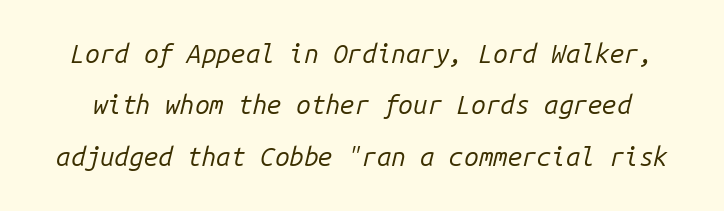
A quiet, ordinary-to-light weight characterises the typeface. Just letters on the line, the space beneath them empty. Tall strokes in this sample are angled rather than plumb. Look at the tracking — it's just the regular setting, nothing added.
